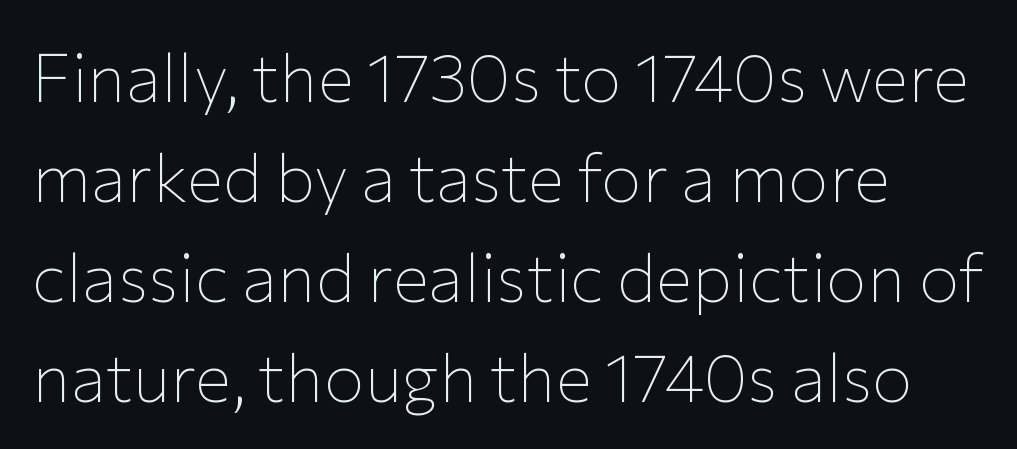
Is the type heavy? It reads as light-to-regular instead. The block of text has a typical density, with ordinary space between rows. Each letter keeps its own natural width here, so spacing adapts to shape. No word sits above an underline. No feet cap the strokes, marking this as sans-serif type. Posture: upright roman.
